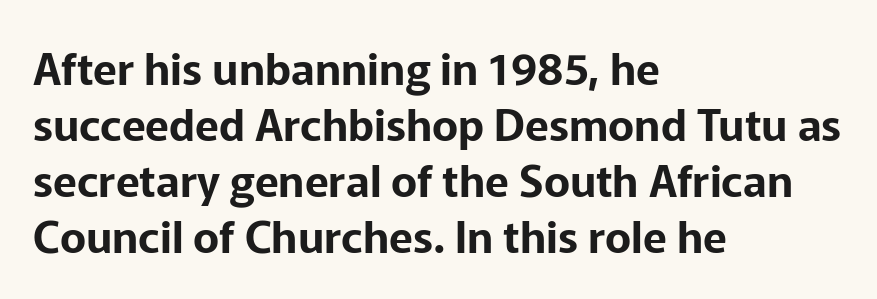
The letters advance in unequal steps, a hallmark of proportional type. The passage shown has conventional tracking throughout. Letterform terminals end flat and unadorned throughout the passage. Descender tails drop into unmarked territory. In terms of leading, this rendering sits right in the middle.
